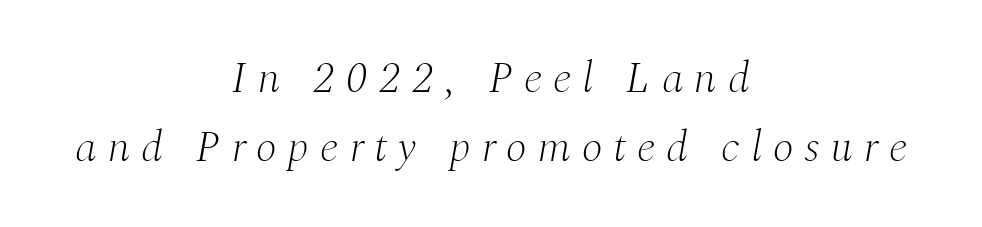
The image shows 44 px light serif type, italic (leaning right); set centered, normal line spacing (1.56x), unusually wide letter spacing (+0.25 em), not underlined; medium stroke contrast and a medium x-height.
